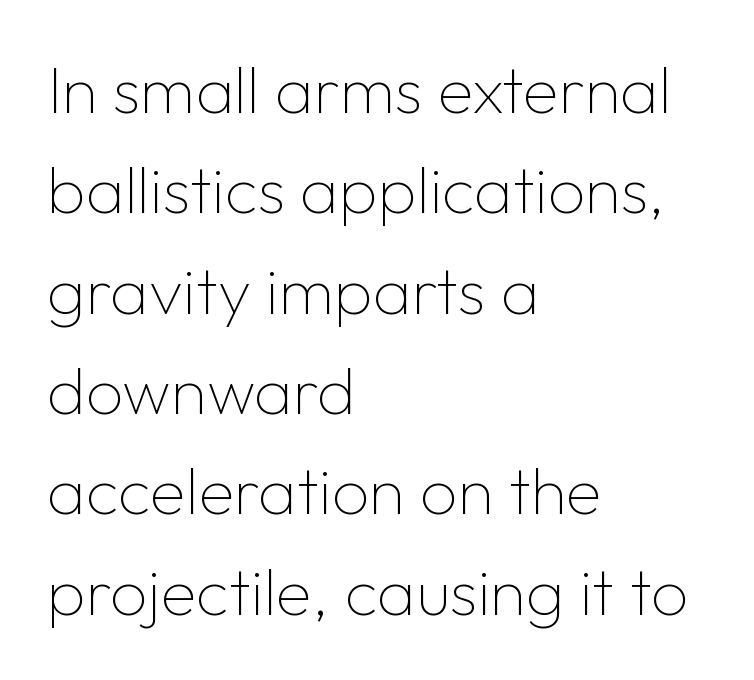
Q: Is the text bold? A: No.
Q: Is the text italic (slanted)? A: No, it is upright.
Q: Is the typeface a serif or a sans-serif typeface? A: Sans-serif.
Q: Is the text underlined? A: No.
Q: How is the paragraph aligned? A: Left-aligned.
Q: Is the spacing between letters normal or unusually wide? A: Normal.
Q: Is the spacing between lines tight, normal or loose? A: Normal.
Q: Width (condensed, normal, or wide)? A: Normal.
Q: Stroke contrast? A: Low.
Q: x-height? A: Medium.
Q: Monospaced? A: No.
